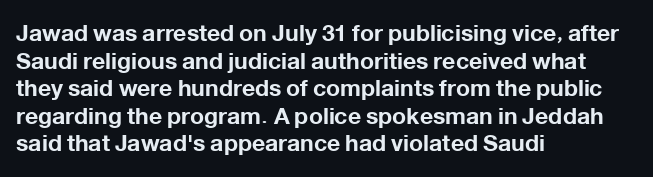
{"italic": "no", "bold": "yes", "underline": "no", "align": "left", "line_spacing_ratio": 1.2, "letter_spacing": "normal", "letter_spacing_em": 0.0, "glyph_px": 23}
